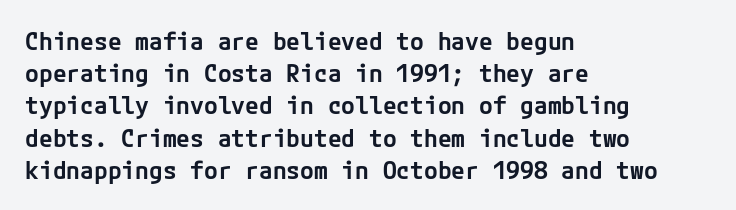
The image shows 25 px text type, upright; set left-aligned, normal line spacing (1.29x), normal letter spacing, not underlined.
